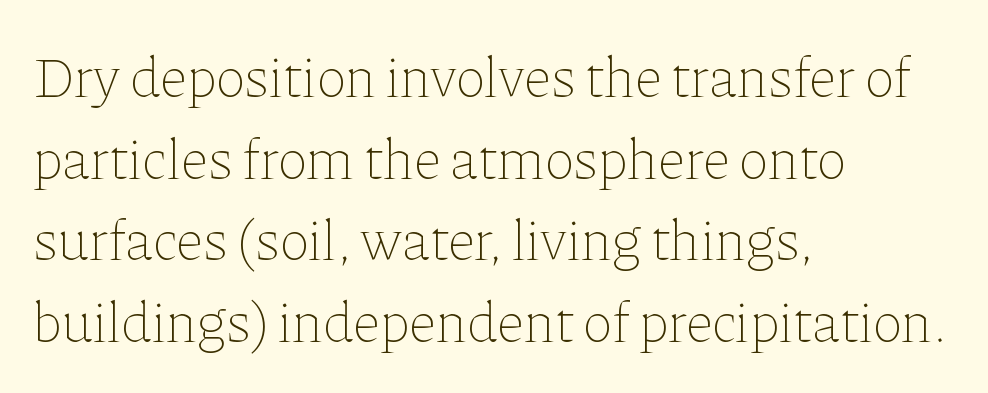
Look at the tracking — it's just the regular setting, nothing added. All the whitespace from short lines collects on the right. Rendered with straight, roman letterforms. Heaviness? Minimal to ordinary, like unemphasized prose.
